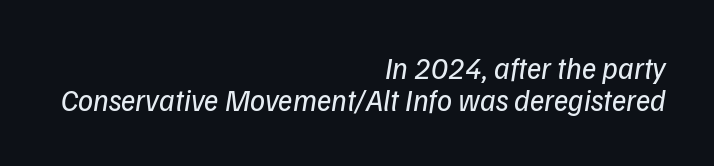
Q: Is the text bold? A: No.
Q: Is the text italic (slanted)? A: Yes, it leans right by about 9 degrees.
Q: Is the text underlined? A: No.
Q: How is the paragraph aligned? A: Right-aligned.
Q: Is the spacing between letters normal or unusually wide? A: Normal.
Q: Is the spacing between lines tight, normal or loose? A: Tight.
Q: Width (condensed, normal, or wide)? A: Normal.
Q: Stroke contrast? A: Low.
Q: x-height? A: Medium.
Q: Monospaced? A: No.
